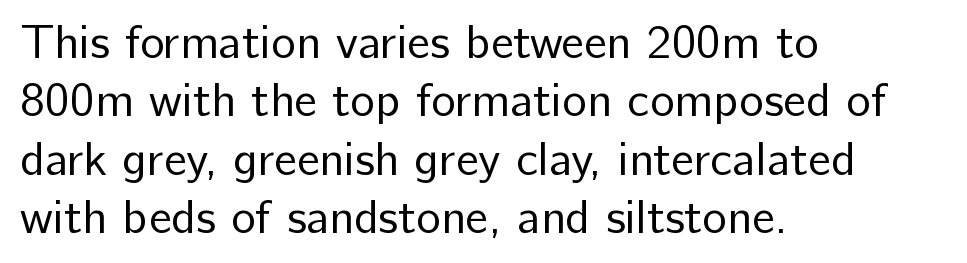
Q: Is the text bold? A: No.
Q: Is the text italic (slanted)? A: No, it is upright.
Q: Is the typeface a serif or a sans-serif typeface? A: Sans-serif.
Q: Is the text underlined? A: No.
Q: How is the paragraph aligned? A: Left-aligned.
Q: Is the spacing between letters normal or unusually wide? A: Normal.
Q: Width (condensed, normal, or wide)? A: Normal.
Q: Stroke contrast? A: Low.
Q: x-height? A: Medium.
Q: Monospaced? A: No.
